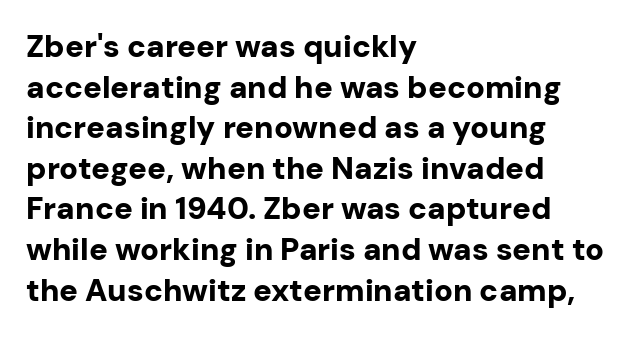
{"serif": "no", "italic": "no", "bold": "yes", "weight": "bold", "width": "normal", "stroke_contrast": "low", "x_height": "medium", "monospaced": "no", "underline": "no", "align": "left", "line_spacing": "normal", "line_spacing_ratio": 1.31, "letter_spacing": "normal", "letter_spacing_em": 0.0, "glyph_px": 31}
